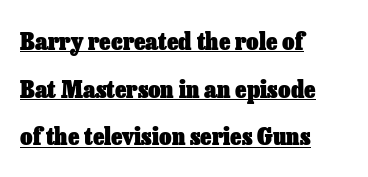
The specimen includes a rule beneath the text block's lines. Plenty of ink on the page — the face is bold. Notice the wide empty band between every row — that's loose leading. These lines keep a tight, regular rhythm from letter to letter.
